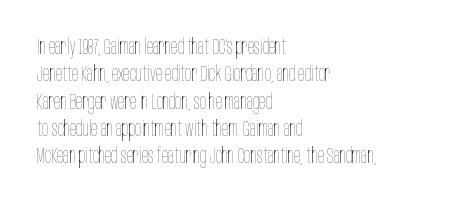
Reading down the block, your eye returns to a fixed left position each line. The weight tops out at a normal text grade. Interline gaps are of average width in this sample. The letters sit at their default tracking, neither squeezed nor spread.
